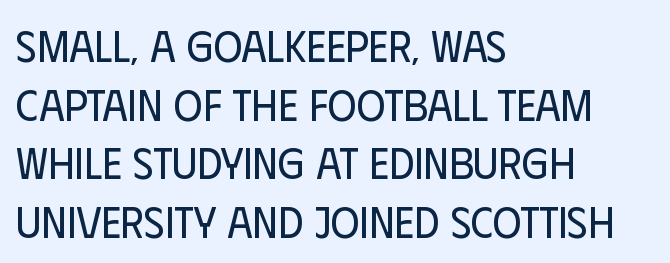
Q: Is the text bold? A: No.
Q: Is the text italic (slanted)? A: No, it is upright.
Q: Is the typeface a serif or a sans-serif typeface? A: Sans-serif.
Q: Is the text underlined? A: No.
Q: How is the paragraph aligned? A: Left-aligned.
Q: Is the spacing between letters normal or unusually wide? A: Normal.
Q: Is the spacing between lines tight, normal or loose? A: Normal.
Q: Width (condensed, normal, or wide)? A: Condensed.
Q: Stroke contrast? A: Low.
Q: x-height? A: Large.
Q: Monospaced? A: No.
